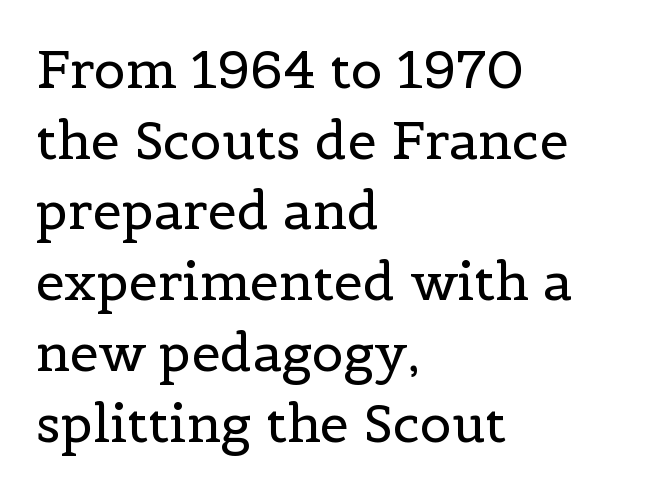
Q: Is the text bold? A: No.
Q: Is the text italic (slanted)? A: No, it is upright.
Q: Is the typeface a serif or a sans-serif typeface? A: Serif.
Q: Is the text underlined? A: No.
Q: How is the paragraph aligned? A: Left-aligned.
Q: Is the spacing between letters normal or unusually wide? A: Normal.
Q: Is the spacing between lines tight, normal or loose? A: Normal.
Q: Width (condensed, normal, or wide)? A: Normal.
Q: x-height? A: Medium.
Q: Monospaced? A: No.
